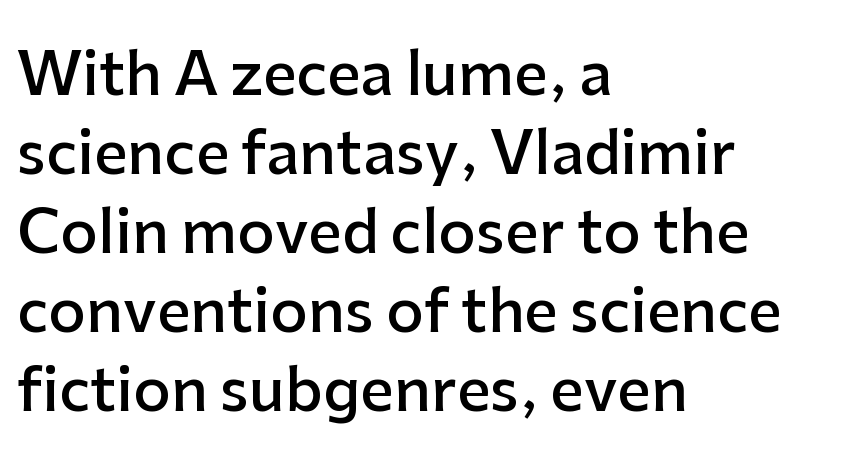
Posture: upright roman. Spacing between characters is what you'd get straight out of the box. The rendering uses a moderate line-height, typical for paragraphs. The rendering shows plain stroke endings on the letterforms — a sans-serif design.
